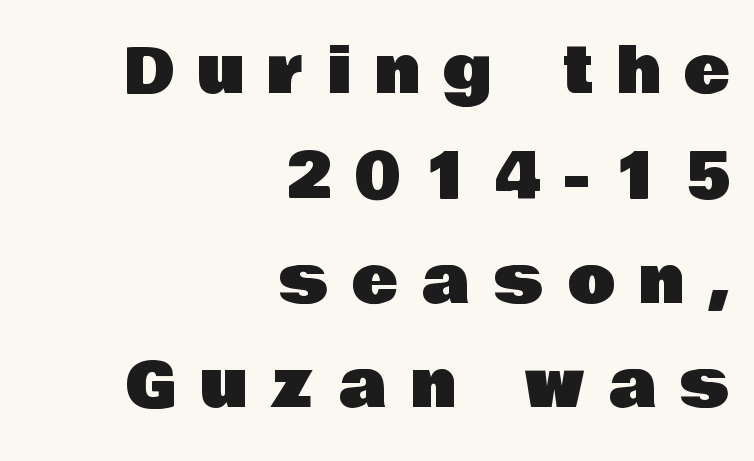
The font's upright variant was chosen for this text. Check the space under the baseline: it is left empty. The setting favours the right margin, as signatures and pull-quotes sometimes do. Glyph-to-glyph distance is far greater than everyday printed text.
